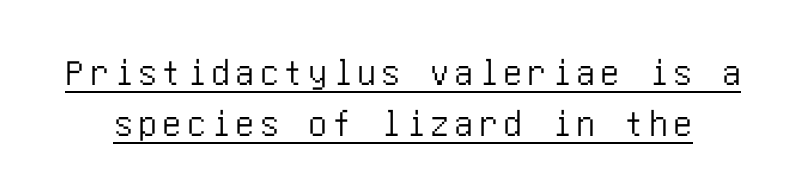
This is the regular roman posture of the typeface. Whoever set this chose a conventional vertical rhythm. This rendering features underlined lettering. Serif or sans? Sans — the stroke terminals are bare.
